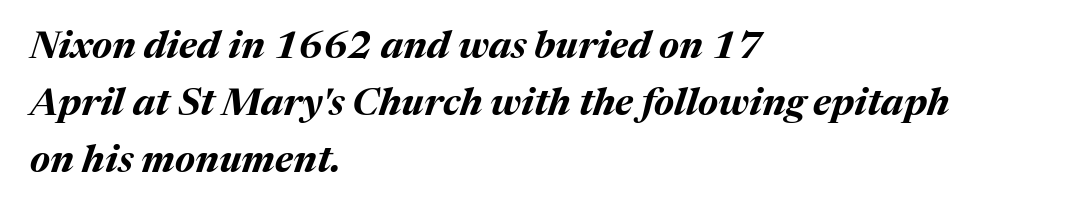
Q: Is the text bold? A: Yes.
Q: Is the text italic (slanted)? A: Yes, it leans right by about 17 degrees.
Q: Is the text underlined? A: No.
Q: How is the paragraph aligned? A: Left-aligned.
Q: Is the spacing between letters normal or unusually wide? A: Normal.
Q: Is the spacing between lines tight, normal or loose? A: Normal.
Q: Width (condensed, normal, or wide)? A: Normal.
Q: Stroke contrast? A: Medium.
Q: x-height? A: Medium.
Q: Monospaced? A: No.
